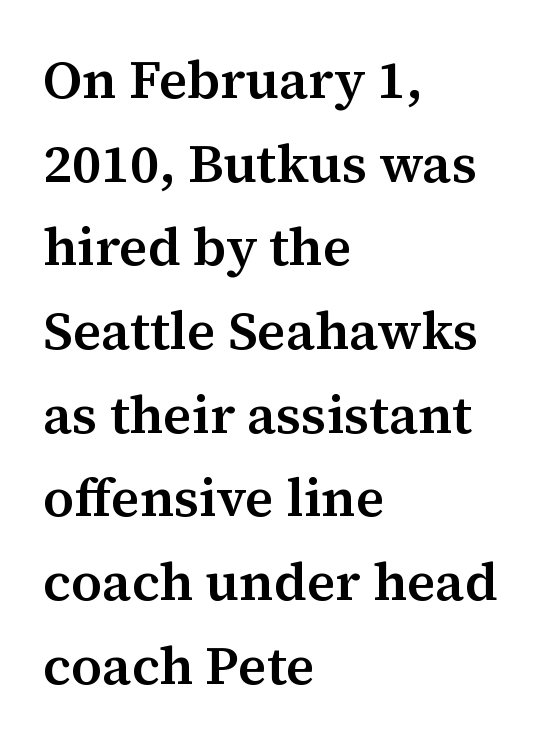
The image shows 54 px semibold serif type, upright; set left-aligned, normal line spacing (1.55x), normal letter spacing, not underlined; medium stroke contrast and a medium x-height.
